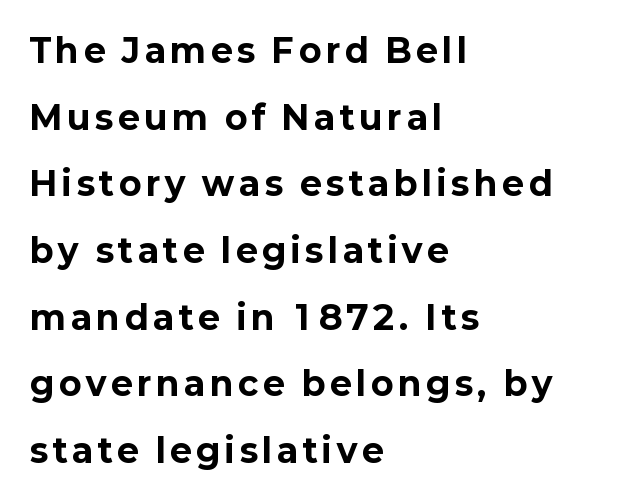
Think of a printed novel: that variable character pitch is what you see here. Notice how the passage keeps a crisp vertical edge on the left only. Honestly, the rows look like they've been pulled way apart. Do the letters lean? They stand straight. Each letter's strokes conclude bluntly, with no projecting serifs.
